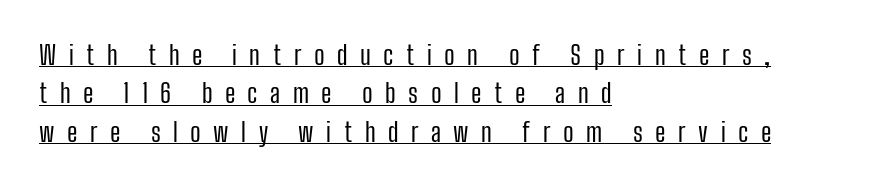
{"italic": "no", "bold": "no", "underline": "yes", "align": "left", "line_spacing": "normal", "line_spacing_ratio": 1.48, "letter_spacing": "wide", "letter_spacing_em": 0.48, "glyph_px": 26}
